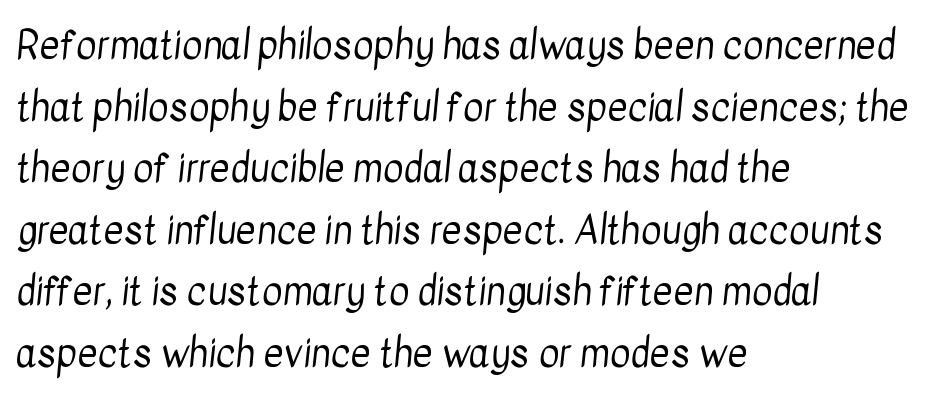
This is not heavy type; no bold has been used. Casual observation: everything's shoved over to the left. There is no visible air inserted between adjacent glyphs. A typesetter would call this proportional, since set widths differ per character. Does the leading feel generous? No, just average. Unmarked baselines from the first word to the last.
